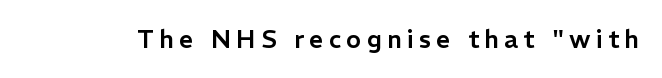
Q: Is the text italic (slanted)? A: No, it is upright.
Q: Is the text underlined? A: No.
Q: Is the spacing between letters normal or unusually wide? A: Unusually wide.
